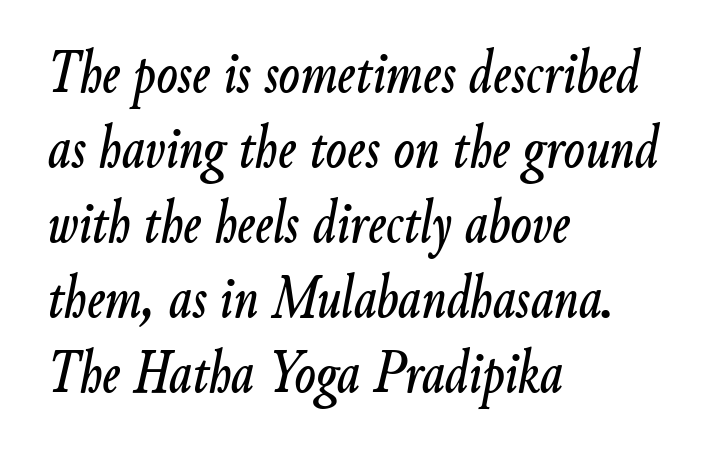
Tracking value appears to be zero — textbook default spacing. Italic: yes, the glyphs are oblique. Clear beneath every line of the passage. Horizontally, the lines are justified to the leading edge only. The face used here is proportionally spaced, like ordinary book or web type.
